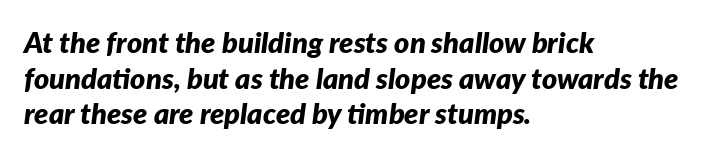
{"italic": "yes", "lean": "right", "slant_degrees": 7, "bold": "yes", "weight": "bold", "width": "normal", "stroke_contrast": "low", "x_height": "medium", "monospaced": "no", "underline": "no", "align": "left", "line_spacing_ratio": 1.23, "letter_spacing": "normal", "letter_spacing_em": 0.0, "glyph_px": 29}
